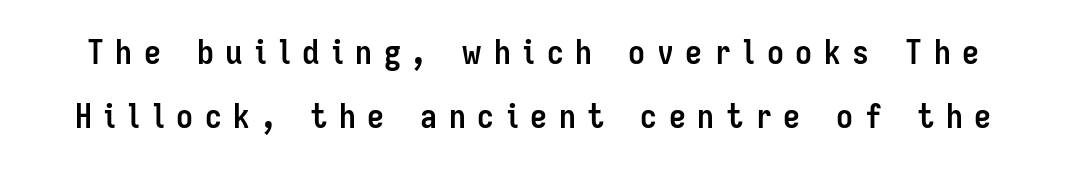
{"serif": "no", "italic": "no", "bold": "yes", "weight": "semibold", "width": "condensed", "stroke_contrast": "low", "x_height": "medium", "monospaced": "no", "underline": "no", "line_spacing_ratio": 1.88, "letter_spacing": "wide", "letter_spacing_em": 0.34, "glyph_px": 34}
